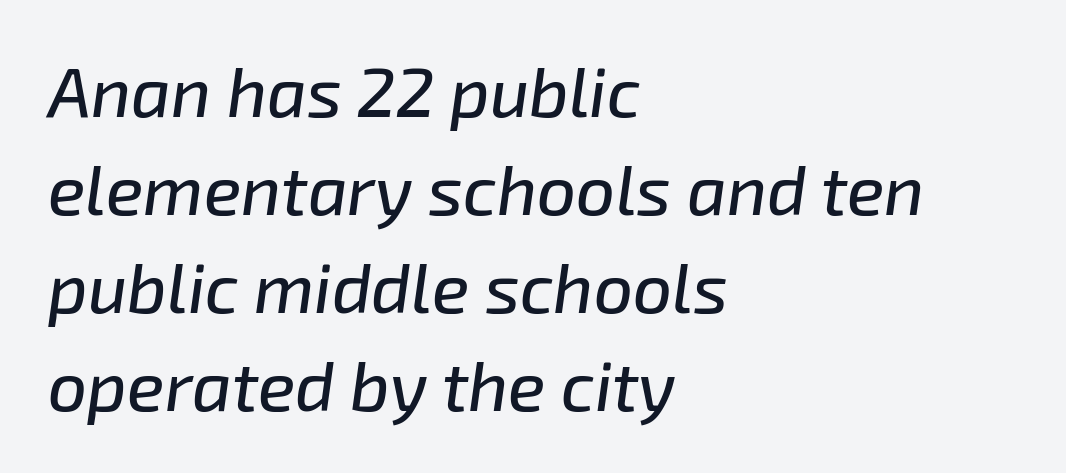
Q: Is the text italic (slanted)? A: Yes, it leans right by about 8 degrees.
Q: Is the text underlined? A: No.
Q: How is the paragraph aligned? A: Left-aligned.
Q: Is the spacing between letters normal or unusually wide? A: Normal.
Q: Is the spacing between lines tight, normal or loose? A: Normal.
Q: Width (condensed, normal, or wide)? A: Normal.
Q: Stroke contrast? A: Low.
Q: x-height? A: Medium.
Q: Monospaced? A: No.
